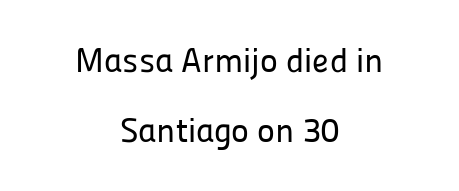
Q: Is the text italic (slanted)? A: No, it is upright.
Q: Is the typeface a serif or a sans-serif typeface? A: Sans-serif.
Q: Is the text underlined? A: No.
Q: How is the paragraph aligned? A: Centered.
Q: Is the spacing between letters normal or unusually wide? A: Normal.
Q: Is the spacing between lines tight, normal or loose? A: Loose.
Q: Width (condensed, normal, or wide)? A: Normal.
Q: Stroke contrast? A: Low.
Q: x-height? A: Medium.
Q: Monospaced? A: No.
